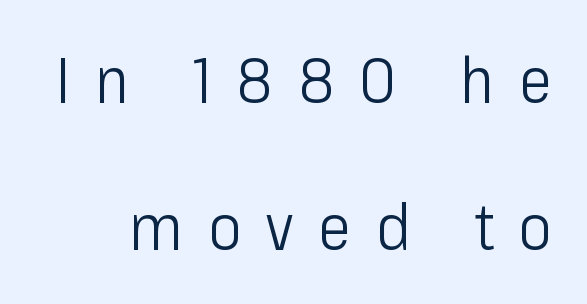
Glance below the letters and you will spot only blank space. Letters have the restrained weight of plain body copy at most. Reading down the column, the eye jumps a long way to each next line. This sample has the flowing, uneven cadence of proportional lettering. Stroke terminals: plain, sans-serif.
